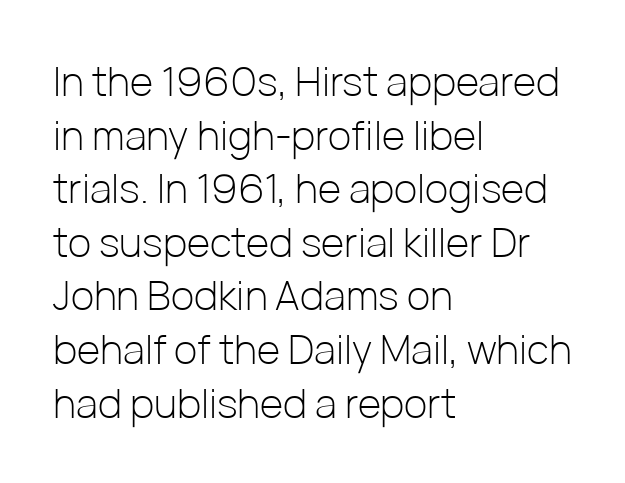
{"serif": "no", "italic": "no", "bold": "no", "weight": "light", "width": "normal", "stroke_contrast": "low", "x_height": "medium", "monospaced": "no", "underline": "no", "align": "left", "line_spacing": "normal", "line_spacing_ratio": 1.34, "letter_spacing": "normal", "letter_spacing_em": 0.0, "glyph_px": 40}
